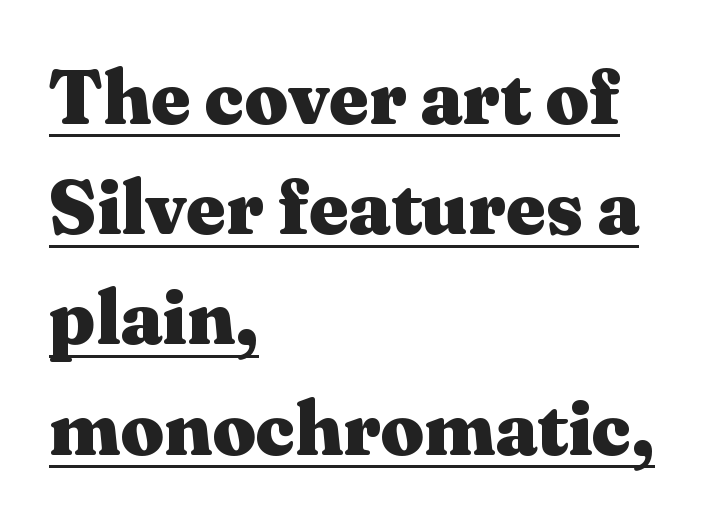
The image shows 76 px heavy, wide serif type, upright; set left-aligned, normal line spacing (1.45x), normal letter spacing, underlined; medium stroke contrast and a medium x-height.
